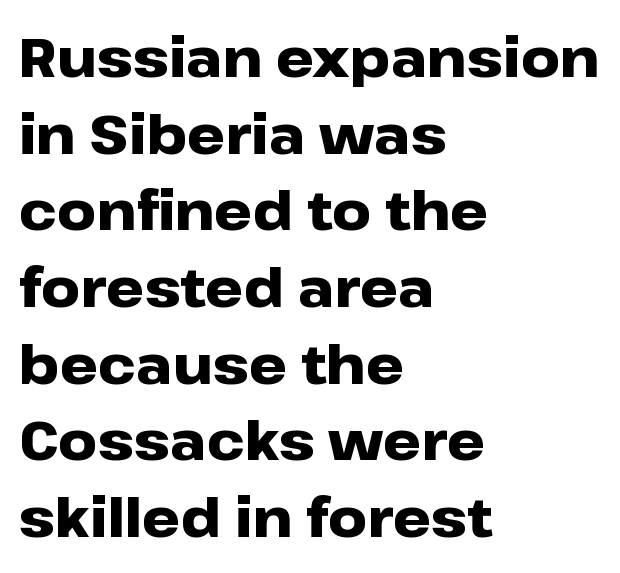
Q: Is the text bold? A: Yes.
Q: Is the text italic (slanted)? A: No, it is upright.
Q: Is the typeface a serif or a sans-serif typeface? A: Sans-serif.
Q: Is the text underlined? A: No.
Q: How is the paragraph aligned? A: Left-aligned.
Q: Is the spacing between letters normal or unusually wide? A: Normal.
Q: Is the spacing between lines tight, normal or loose? A: Normal.
Q: Width (condensed, normal, or wide)? A: Wide.
Q: Stroke contrast? A: Low.
Q: x-height? A: Medium.
Q: Monospaced? A: No.
